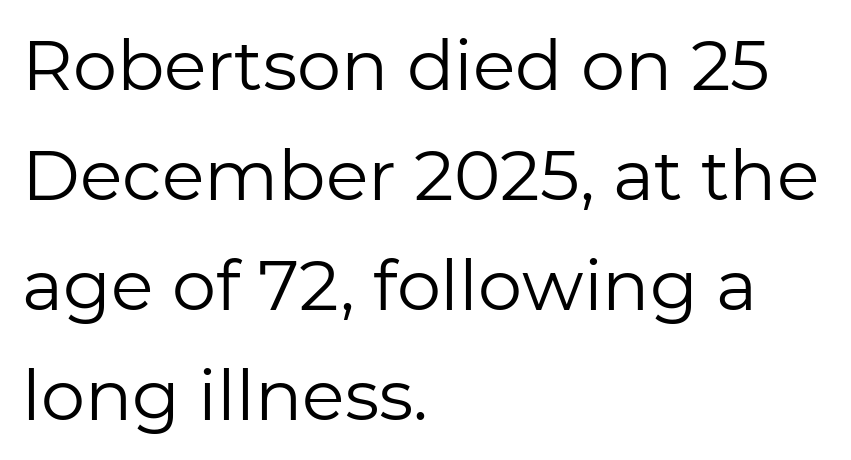
Q: Is the text bold? A: No.
Q: Is the text italic (slanted)? A: No, it is upright.
Q: Is the typeface a serif or a sans-serif typeface? A: Sans-serif.
Q: Is the text underlined? A: No.
Q: How is the paragraph aligned? A: Left-aligned.
Q: Is the spacing between letters normal or unusually wide? A: Normal.
Q: Is the spacing between lines tight, normal or loose? A: Normal.
Q: Width (condensed, normal, or wide)? A: Normal.
Q: Stroke contrast? A: Low.
Q: x-height? A: Medium.
Q: Monospaced? A: No.
